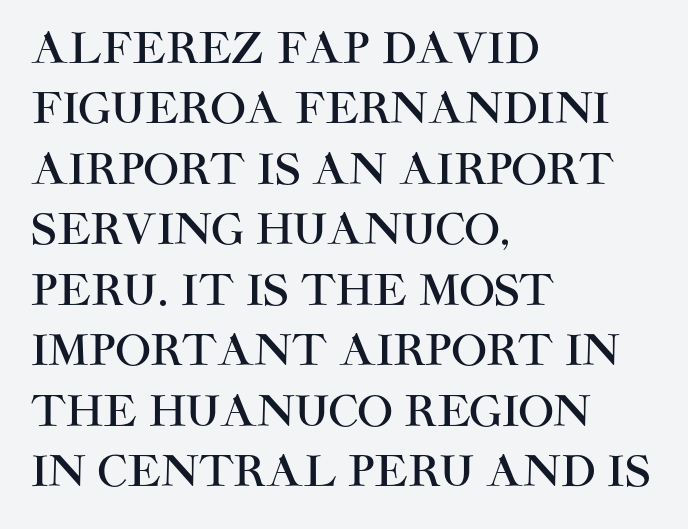
{"serif": "no", "italic": "no", "width": "normal", "stroke_contrast": "high", "x_height": "large", "monospaced": "no", "underline": "no", "align": "left", "line_spacing": "normal", "line_spacing_ratio": 1.44, "letter_spacing": "normal", "letter_spacing_em": 0.0, "glyph_px": 42}
